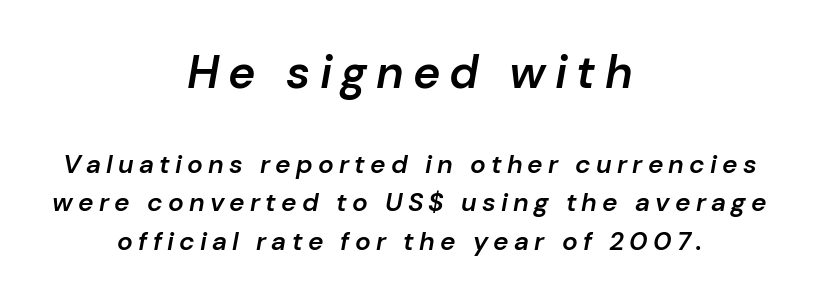
Q: Is the text bold? A: Semi-bold.
Q: Is the text italic (slanted)? A: Yes, it leans right by about 10 degrees.
Q: Is the text underlined? A: No.
Q: How is the paragraph aligned? A: Centered.
Q: Is the spacing between letters normal or unusually wide? A: Unusually wide.
Q: Is the spacing between lines tight, normal or loose? A: Normal.
Q: Which block of text is set in a larger size, the first (top) or the second (bottom)? A: The first (top) one.
Q: Width (condensed, normal, or wide)? A: Normal.
Q: Stroke contrast? A: Low.
Q: x-height? A: Medium.
Q: Monospaced? A: No.
